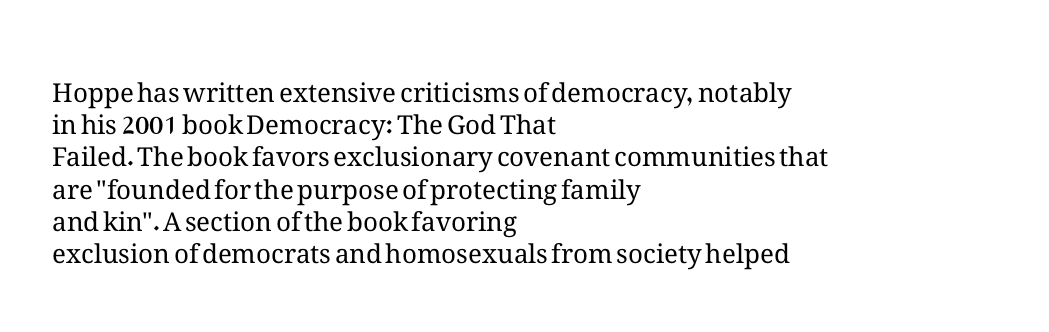
Q: Is the text bold? A: No.
Q: Is the text italic (slanted)? A: No, it is upright.
Q: Is the text underlined? A: No.
Q: How is the paragraph aligned? A: Left-aligned.
Q: Is the spacing between letters normal or unusually wide? A: Normal.
